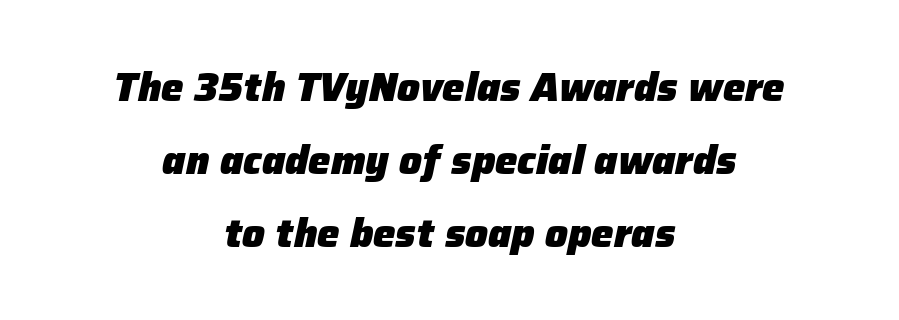
Q: Is the text bold? A: Yes.
Q: Is the text italic (slanted)? A: Yes, it leans right by about 12 degrees.
Q: Is the text underlined? A: No.
Q: How is the paragraph aligned? A: Centered.
Q: Is the spacing between letters normal or unusually wide? A: Normal.
Q: Width (condensed, normal, or wide)? A: Normal.
Q: Stroke contrast? A: Low.
Q: x-height? A: Medium.
Q: Monospaced? A: No.
